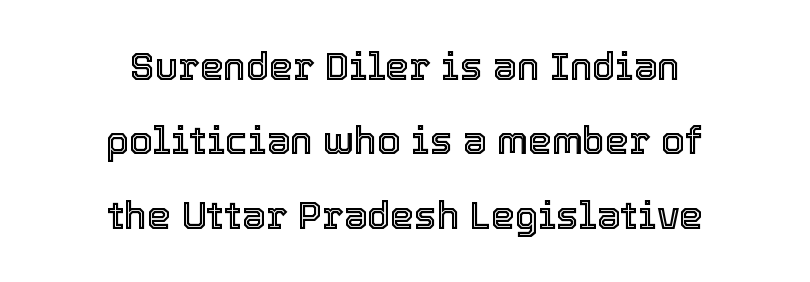
The rag falls on both sides of this text block equally. Spacing verdict: proportional, widths tailored to each character. Letters rest on an invisible, unmarked baseline. The lettering holds an erect, upright posture throughout.
